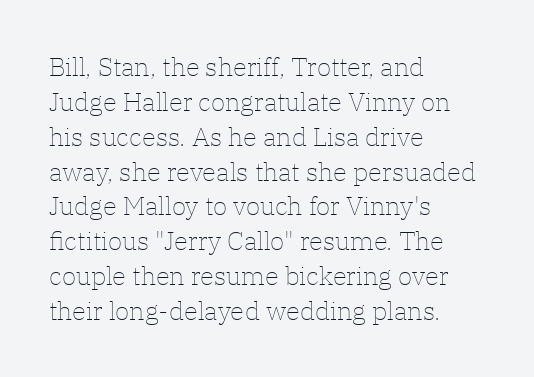
{"italic": "no", "bold": "no", "underline": "no", "align": "left", "line_spacing": "normal", "line_spacing_ratio": 1.34, "letter_spacing": "normal", "letter_spacing_em": 0.0, "glyph_px": 26}
